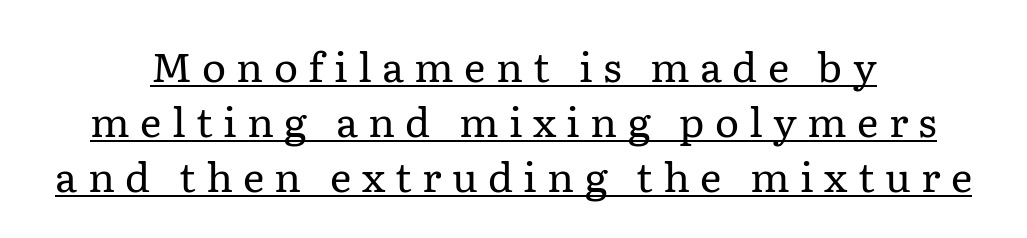
Compared with typical body copy, the letter spacing here is much looser. Typographically, this falls in the serif category. The paragraph shown floats in the horizontal middle. Line spacing here is normal. This reads as an unemphasized weight, regular at the heaviest. These lines were composed using upright roman letters.
